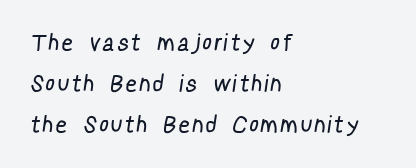
The image shows 23 px text type; set left-aligned, line spacing 1.78x, unusually wide letter spacing (+0.21 em), not underlined.
